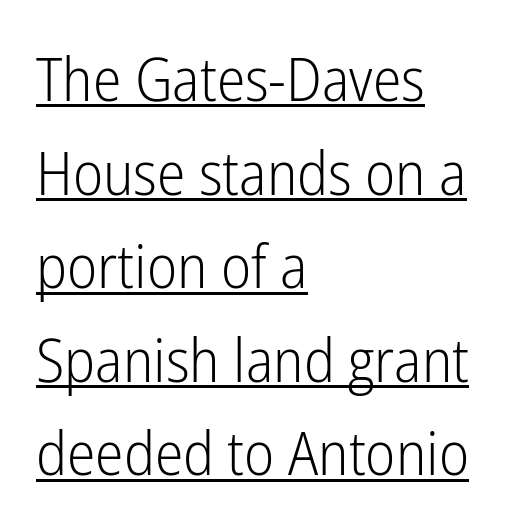
Q: Is the text bold? A: No.
Q: Is the text italic (slanted)? A: No, it is upright.
Q: Is the typeface a serif or a sans-serif typeface? A: Sans-serif.
Q: Is the text underlined? A: Yes.
Q: How is the paragraph aligned? A: Left-aligned.
Q: Is the spacing between letters normal or unusually wide? A: Normal.
Q: Is the spacing between lines tight, normal or loose? A: Normal.
Q: Width (condensed, normal, or wide)? A: Condensed.
Q: Stroke contrast? A: Low.
Q: x-height? A: Medium.
Q: Monospaced? A: No.
